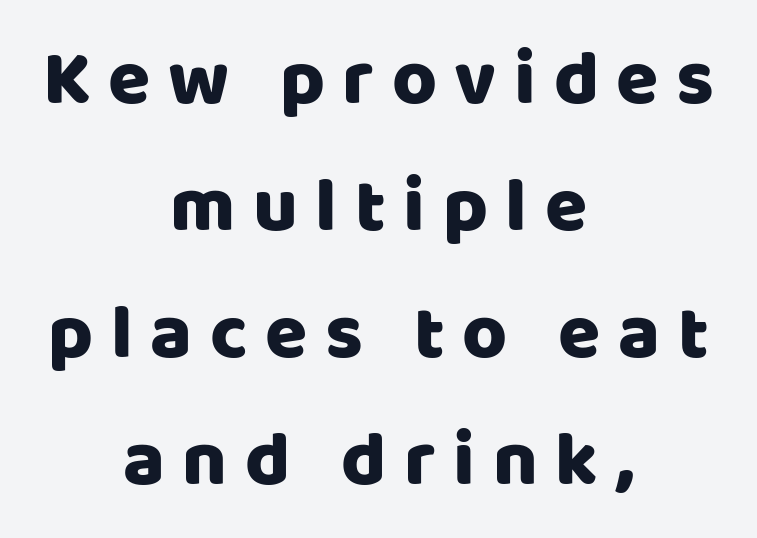
There is plenty of visible air inserted between adjacent glyphs. This sample is center-justified, so both line endings float freely. The text was rendered using a sans face with plain stroke endings. A bare baseline throughout the passage.
